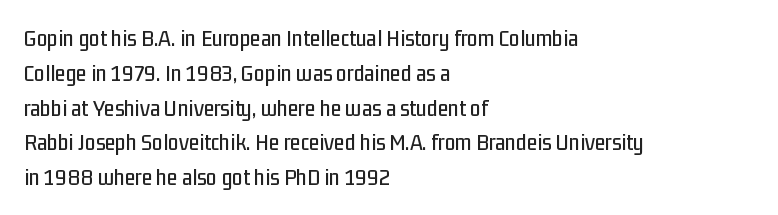
The image shows 24 px text type, upright; set left-aligned, normal line spacing (1.45x), normal letter spacing, not underlined.
